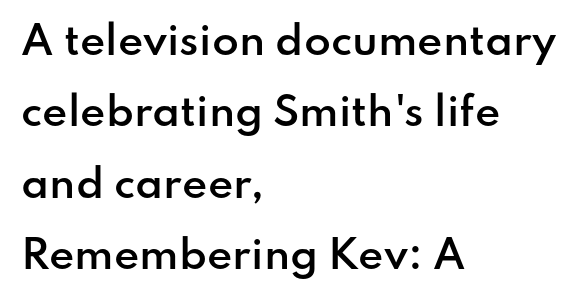
If you drew a ruler down the left edge, every line would touch it. The passage shown is typed in a proportional face where columns would drift. A typesetter would label this face a sans. This rendering leaves character spacing at its baseline value. Underlining? Definitely not there.
